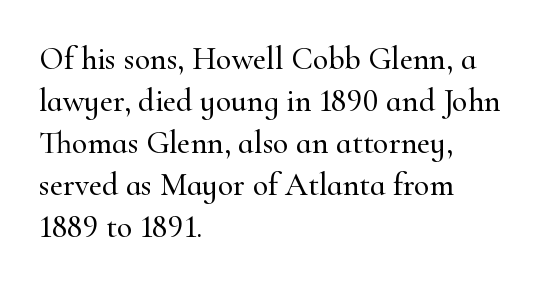
{"serif": "yes", "italic": "no", "width": "normal", "stroke_contrast": "high", "x_height": "small", "monospaced": "no", "underline": "no", "align": "left", "line_spacing": "normal", "line_spacing_ratio": 1.31, "letter_spacing": "normal", "letter_spacing_em": 0.0, "glyph_px": 32}
